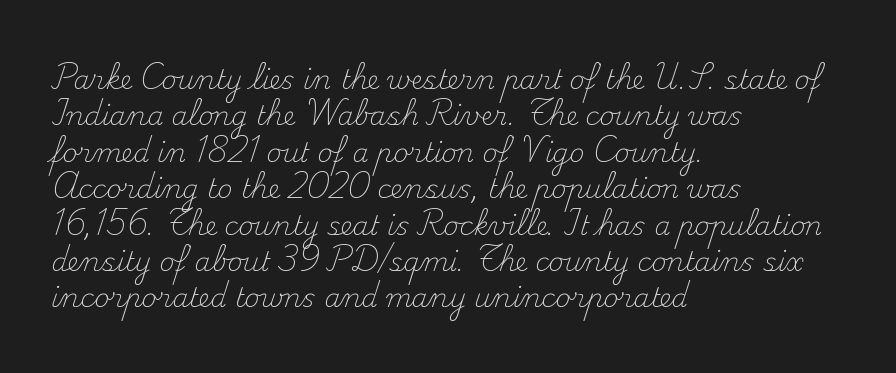
Q: Is the text bold? A: No.
Q: Is the text italic (slanted)? A: Yes.
Q: Is the text underlined? A: No.
Q: How is the paragraph aligned? A: Left-aligned.
Q: Is the spacing between letters normal or unusually wide? A: Normal.
Q: Is the spacing between lines tight, normal or loose? A: Normal.
